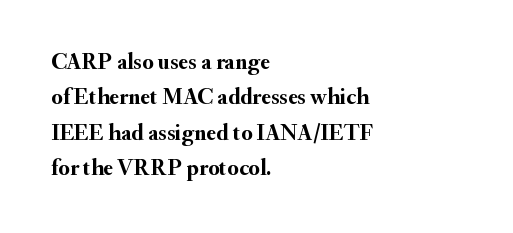
The strip under each line holds only bare page. The designer left line spacing at the default. Typeset ragged right — the left edge is the straight one. Heavy-handed strokes throughout: this text is bold.
